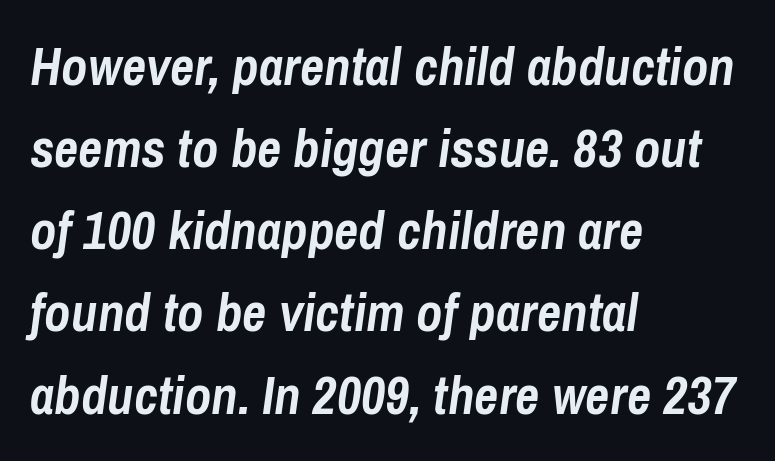
{"italic": "yes", "lean": "right", "slant_degrees": 8, "bold": "yes", "weight": "semibold", "width": "condensed", "stroke_contrast": "low", "x_height": "medium", "monospaced": "no", "underline": "no", "align": "left", "line_spacing": "normal", "line_spacing_ratio": 1.55, "letter_spacing": "normal", "letter_spacing_em": 0.0, "glyph_px": 53}
